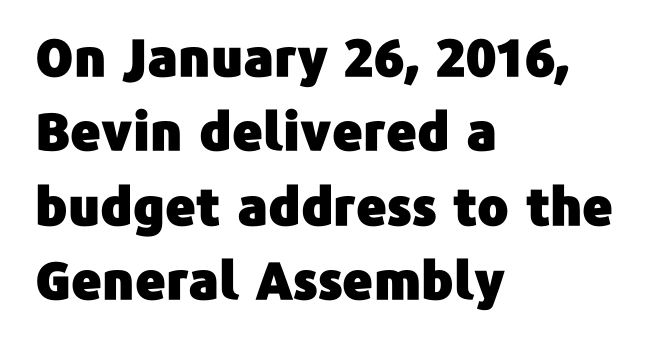
Q: Is the text italic (slanted)? A: No, it is upright.
Q: Is the typeface a serif or a sans-serif typeface? A: Sans-serif.
Q: Is the text underlined? A: No.
Q: How is the paragraph aligned? A: Left-aligned.
Q: Is the spacing between letters normal or unusually wide? A: Normal.
Q: Is the spacing between lines tight, normal or loose? A: Normal.
Q: Width (condensed, normal, or wide)? A: Normal.
Q: Stroke contrast? A: Low.
Q: x-height? A: Medium.
Q: Monospaced? A: No.
